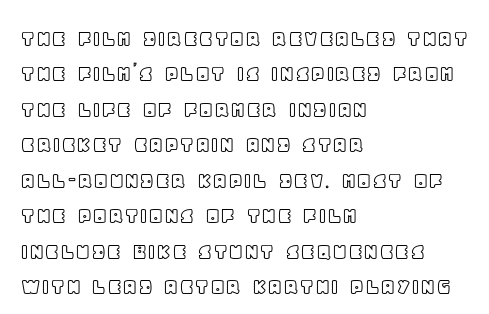
{"italic": "no", "underline": "no", "align": "left", "line_spacing": "normal", "line_spacing_ratio": 1.42, "letter_spacing": "normal", "letter_spacing_em": 0.0, "glyph_px": 25}
